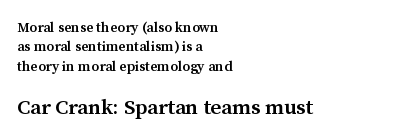
Q: Is the text bold? A: Semi-bold.
Q: Is the text italic (slanted)? A: No, it is upright.
Q: Is the text underlined? A: No.
Q: How is the paragraph aligned? A: Left-aligned.
Q: Is the spacing between letters normal or unusually wide? A: Normal.
Q: Is the spacing between lines tight, normal or loose? A: Normal.
Q: Which block of text is set in a larger size, the first (top) or the second (bottom)? A: The second (bottom) one.
